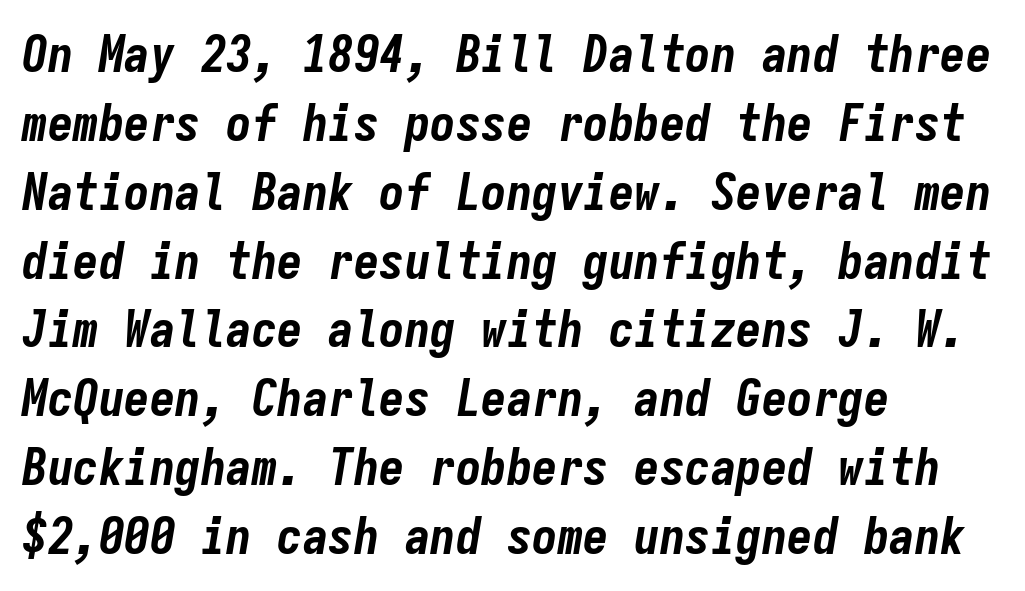
{"italic": "yes", "lean": "right", "slant_degrees": 9, "bold": "yes", "weight": "bold", "width": "condensed", "stroke_contrast": "low", "x_height": "medium", "monospaced": "yes", "underline": "no", "align": "left", "line_spacing": "normal", "line_spacing_ratio": 1.35, "letter_spacing": "normal", "letter_spacing_em": 0.0, "glyph_px": 51}
